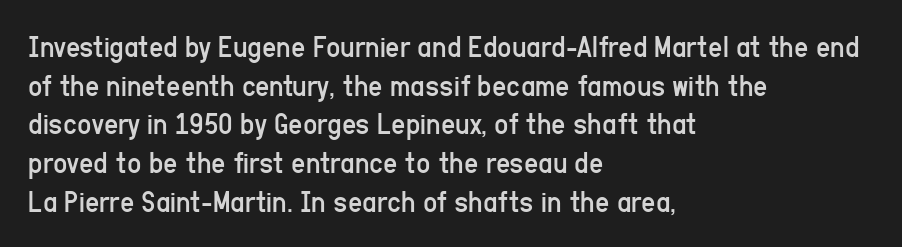
Q: Is the text bold? A: No.
Q: Is the text italic (slanted)? A: No, it is upright.
Q: Is the typeface a serif or a sans-serif typeface? A: Sans-serif.
Q: Is the text underlined? A: No.
Q: How is the paragraph aligned? A: Left-aligned.
Q: Is the spacing between letters normal or unusually wide? A: Normal.
Q: Is the spacing between lines tight, normal or loose? A: Normal.
Q: Width (condensed, normal, or wide)? A: Condensed.
Q: Stroke contrast? A: Low.
Q: x-height? A: Medium.
Q: Monospaced? A: No.
